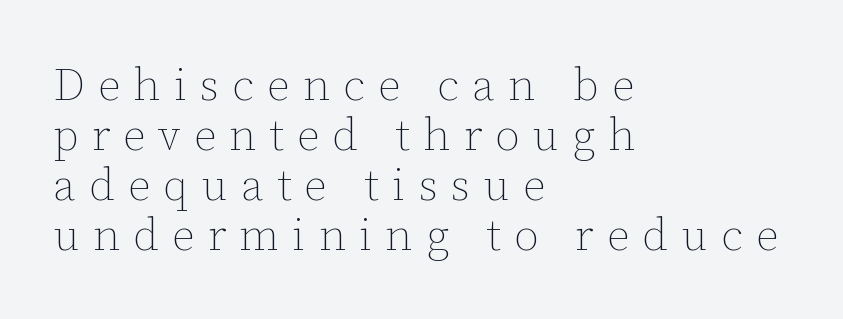
Q: Is the text bold? A: No.
Q: Is the text italic (slanted)? A: No, it is upright.
Q: Is the text underlined? A: No.
Q: How is the paragraph aligned? A: Left-aligned.
Q: Is the spacing between letters normal or unusually wide? A: Unusually wide.
Q: Is the spacing between lines tight, normal or loose? A: Tight.
Q: Width (condensed, normal, or wide)? A: Normal.
Q: Stroke contrast? A: Low.
Q: x-height? A: Medium.
Q: Monospaced? A: No.
